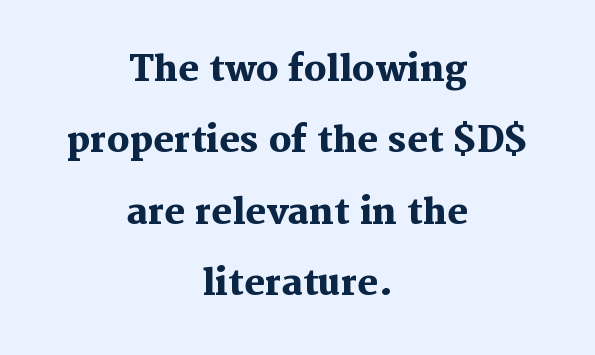
Q: Is the text bold? A: Yes.
Q: Is the text italic (slanted)? A: No, it is upright.
Q: Is the typeface a serif or a sans-serif typeface? A: Serif.
Q: Is the text underlined? A: No.
Q: How is the paragraph aligned? A: Centered.
Q: Is the spacing between letters normal or unusually wide? A: Normal.
Q: Is the spacing between lines tight, normal or loose? A: Loose.
Q: Width (condensed, normal, or wide)? A: Normal.
Q: Stroke contrast? A: Medium.
Q: x-height? A: Medium.
Q: Monospaced? A: No.
